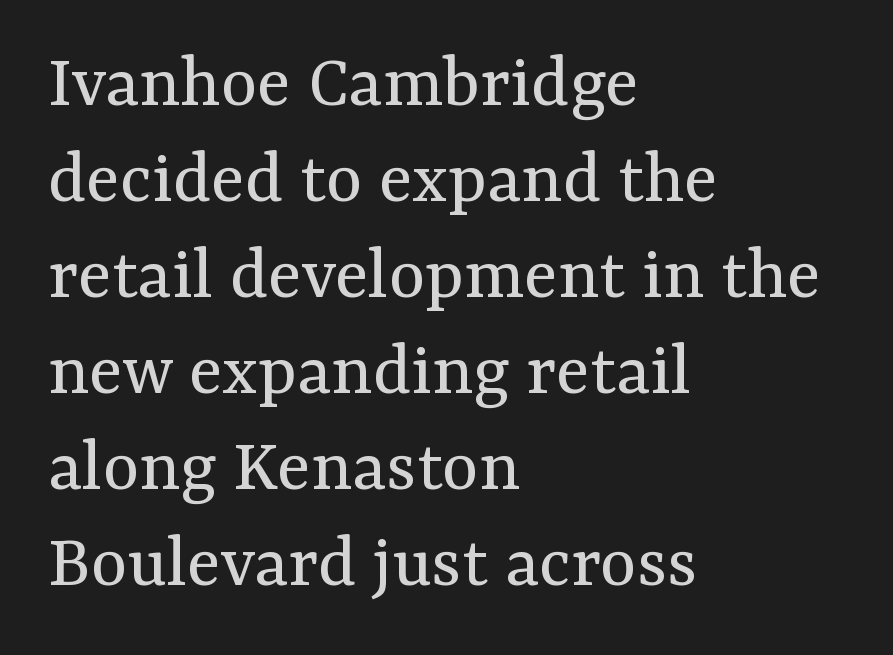
{"serif": "yes", "italic": "no", "bold": "no", "weight": "regular", "width": "normal", "stroke_contrast": "medium", "x_height": "medium", "monospaced": "no", "underline": "no", "align": "left", "line_spacing_ratio": 1.23, "letter_spacing": "normal", "letter_spacing_em": 0.0, "glyph_px": 78}
